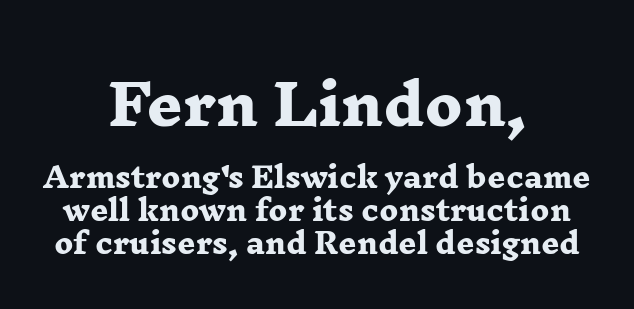
The image shows 56 px heavy, wide serif type; set centered, line spacing 1.17x, normal letter spacing, not underlined; the first (top) block is 2.0x larger; low stroke contrast and a medium x-height.
